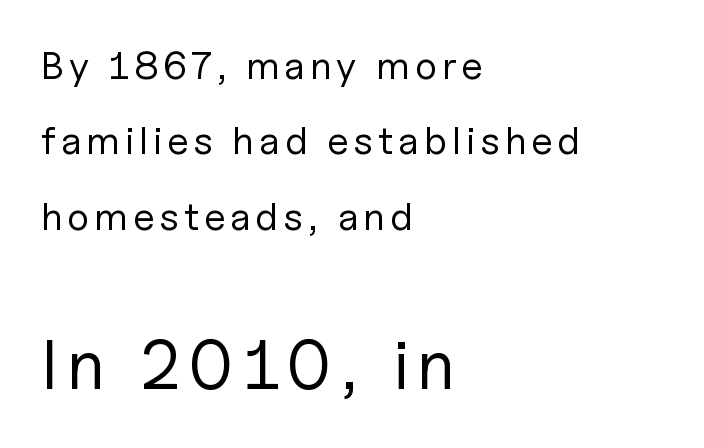
The image shows 69 px regular-weight sans-serif type, upright; set left-aligned, loose line spacing (1.93x), not underlined; the second (bottom) block is 1.77x larger; low stroke contrast and a medium x-height.
